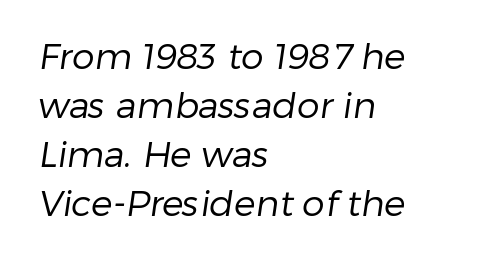
The image shows 36 px regular-weight sans-serif type; set left-aligned, normal line spacing (1.36x), normal letter spacing, not underlined; low stroke contrast and a medium x-height.
